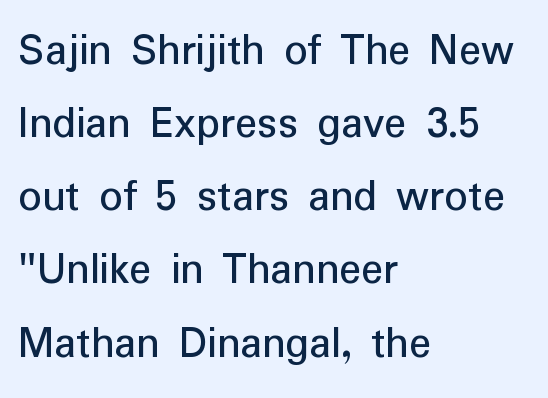
{"serif": "no", "italic": "no", "bold": "no", "weight": "regular", "width": "normal", "stroke_contrast": "low", "x_height": "medium", "monospaced": "no", "underline": "no", "align": "left", "line_spacing": "normal", "line_spacing_ratio": 1.59, "letter_spacing": "normal", "letter_spacing_em": 0.0, "glyph_px": 46}
